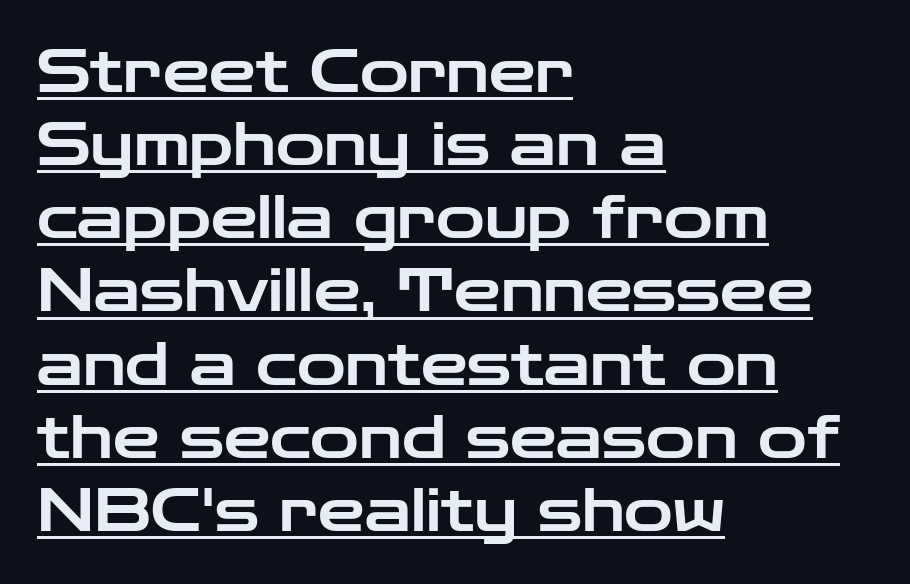
The image shows 59 px wide sans-serif type, upright; set left-aligned, line spacing 1.24x, normal letter spacing, underlined; low stroke contrast and a medium x-height.
